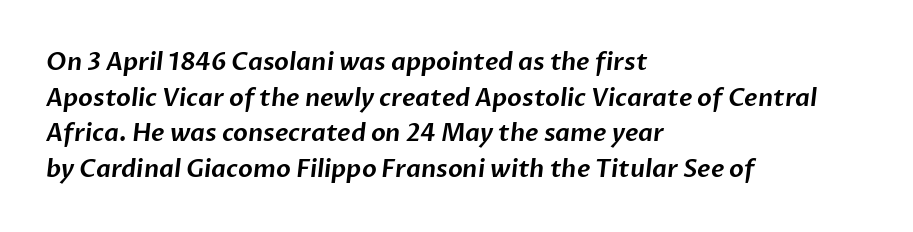
{"underline": "no", "align": "left", "line_spacing": "normal", "line_spacing_ratio": 1.48, "letter_spacing": "normal", "letter_spacing_em": 0.0, "glyph_px": 24}
